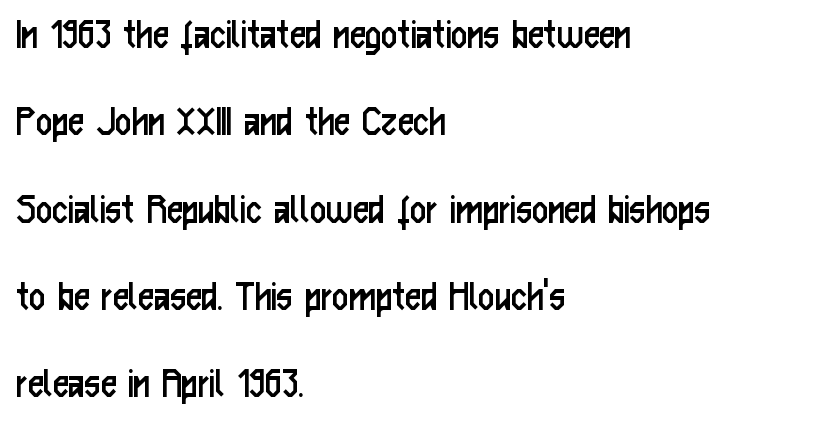
Q: Is the text bold? A: No.
Q: Is the text italic (slanted)? A: No, it is upright.
Q: Is the typeface a serif or a sans-serif typeface? A: Sans-serif.
Q: Is the text underlined? A: No.
Q: How is the paragraph aligned? A: Left-aligned.
Q: Is the spacing between letters normal or unusually wide? A: Normal.
Q: Is the spacing between lines tight, normal or loose? A: Loose.
Q: Width (condensed, normal, or wide)? A: Condensed.
Q: Stroke contrast? A: Low.
Q: x-height? A: Medium.
Q: Monospaced? A: No.
